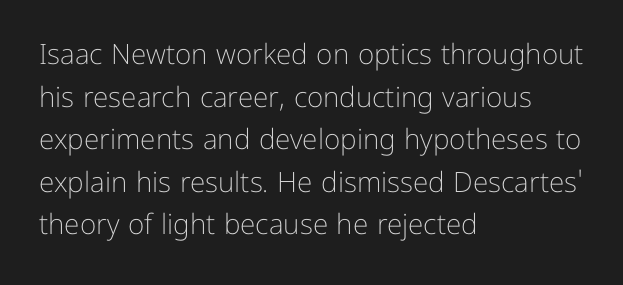
The image shows 28 px light sans-serif type, upright; set left-aligned, normal line spacing (1.52x), normal letter spacing, not underlined; low stroke contrast and a medium x-height.
